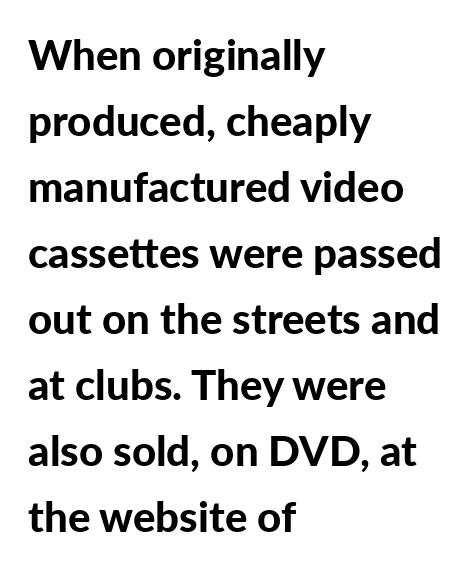
{"serif": "no", "italic": "no", "bold": "yes", "weight": "bold", "width": "normal", "stroke_contrast": "low", "x_height": "medium", "monospaced": "no", "underline": "no", "align": "left", "line_spacing": "normal", "line_spacing_ratio": 1.57, "letter_spacing": "normal", "letter_spacing_em": 0.0, "glyph_px": 42}
